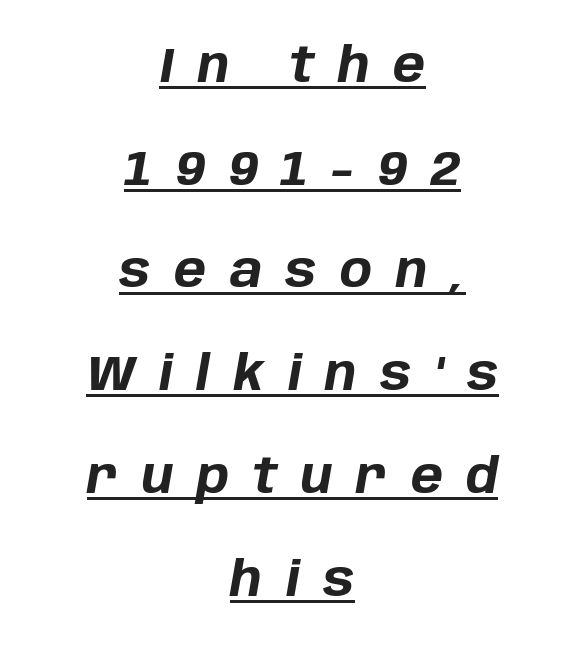
Between one letter and the next there's a generous, obvious gap. Characters are canted at an angle relative to the baseline's perpendicular. Airy leading. Caption: lettering with a line underneath.
